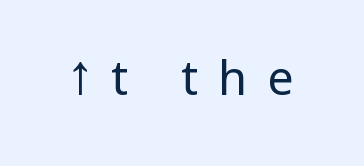
The image shows 47 px regular-weight, condensed sans-serif type, upright; set unusually wide letter spacing (+0.43 em), not underlined; low stroke contrast and a large x-height.
